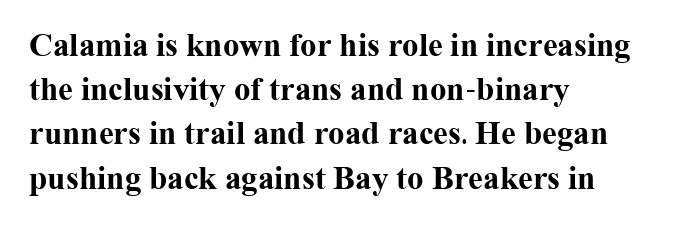
Q: Is the text bold? A: Yes.
Q: Is the text italic (slanted)? A: No, it is upright.
Q: Is the typeface a serif or a sans-serif typeface? A: Serif.
Q: Is the text underlined? A: No.
Q: How is the paragraph aligned? A: Left-aligned.
Q: Is the spacing between letters normal or unusually wide? A: Normal.
Q: Is the spacing between lines tight, normal or loose? A: Normal.
Q: Width (condensed, normal, or wide)? A: Normal.
Q: Stroke contrast? A: Medium.
Q: x-height? A: Medium.
Q: Monospaced? A: No.
